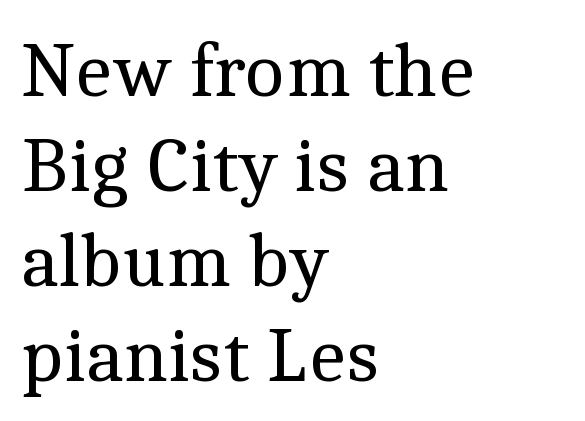
{"serif": "yes", "italic": "no", "bold": "no", "weight": "regular", "width": "normal", "x_height": "medium", "monospaced": "no", "underline": "no", "align": "left", "line_spacing_ratio": 1.22, "letter_spacing": "normal", "letter_spacing_em": 0.0, "glyph_px": 78}
